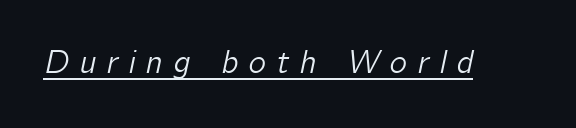
Q: Is the text italic (slanted)? A: Yes, it leans right by about 12 degrees.
Q: Is the text underlined? A: Yes.
Q: Is the spacing between letters normal or unusually wide? A: Unusually wide.
Q: Width (condensed, normal, or wide)? A: Normal.
Q: Stroke contrast? A: Low.
Q: x-height? A: Medium.
Q: Monospaced? A: No.
